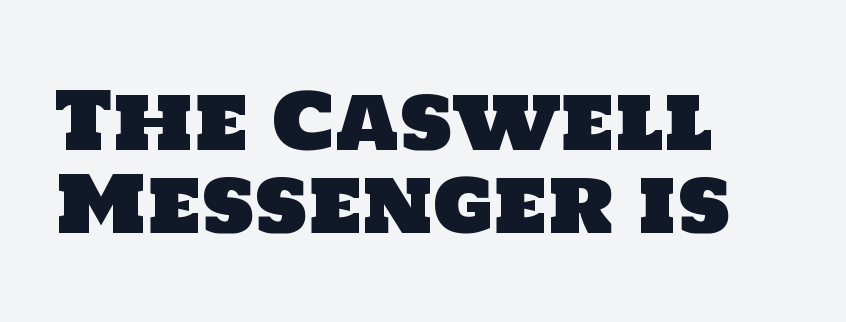
Looks like regular typesetting: each glyph gets only the width it needs. Typeset ragged right — the left edge is the straight one. In terms of letterform style, serifs are entirely absent. Very little white space separates one row of letters from the next.
